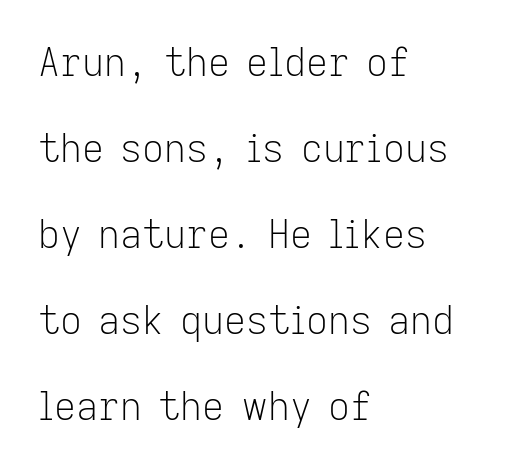
Q: Is the text bold? A: No.
Q: Is the text italic (slanted)? A: No, it is upright.
Q: Is the typeface a serif or a sans-serif typeface? A: Sans-serif.
Q: Is the text underlined? A: No.
Q: How is the paragraph aligned? A: Left-aligned.
Q: Is the spacing between letters normal or unusually wide? A: Normal.
Q: Is the spacing between lines tight, normal or loose? A: Loose.
Q: Width (condensed, normal, or wide)? A: Normal.
Q: Stroke contrast? A: Low.
Q: x-height? A: Medium.
Q: Monospaced? A: No.
